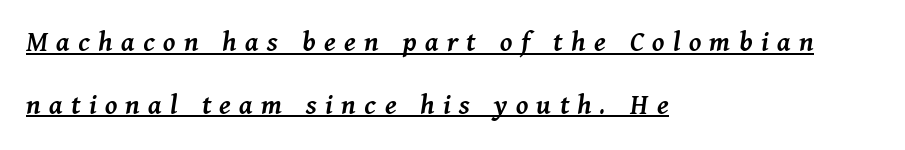
The letters are semibold — heavier than regular but short of a full bold. The compositor pushed each line to the left boundary. The rendered words wear a rule along their underside. In terms of leading, this rendering errs on the spacious side.
